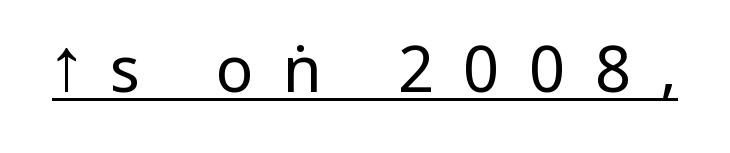
In terms of letterspacing, this is a distinctly airy, spread setting. Caption: face not bold, strokes unweighted. The string is rendered with underlining switched on. The typography opts for an upright posture over an oblique one. Type style note: lacks serifs.
